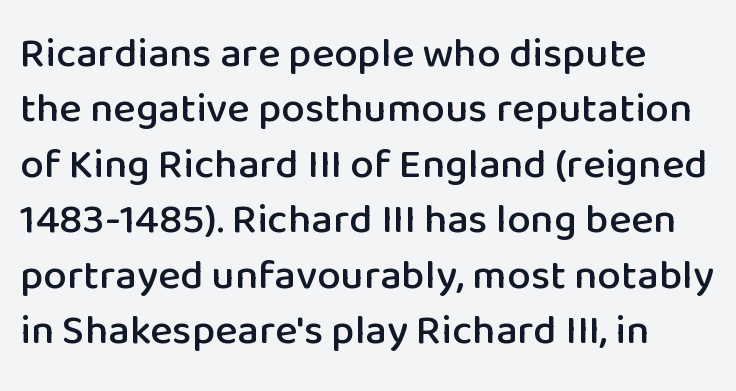
{"serif": "no", "italic": "no", "width": "normal", "stroke_contrast": "low", "x_height": "medium", "monospaced": "no", "underline": "no", "align": "left", "line_spacing": "normal", "line_spacing_ratio": 1.32, "letter_spacing": "normal", "letter_spacing_em": 0.0, "glyph_px": 42}
